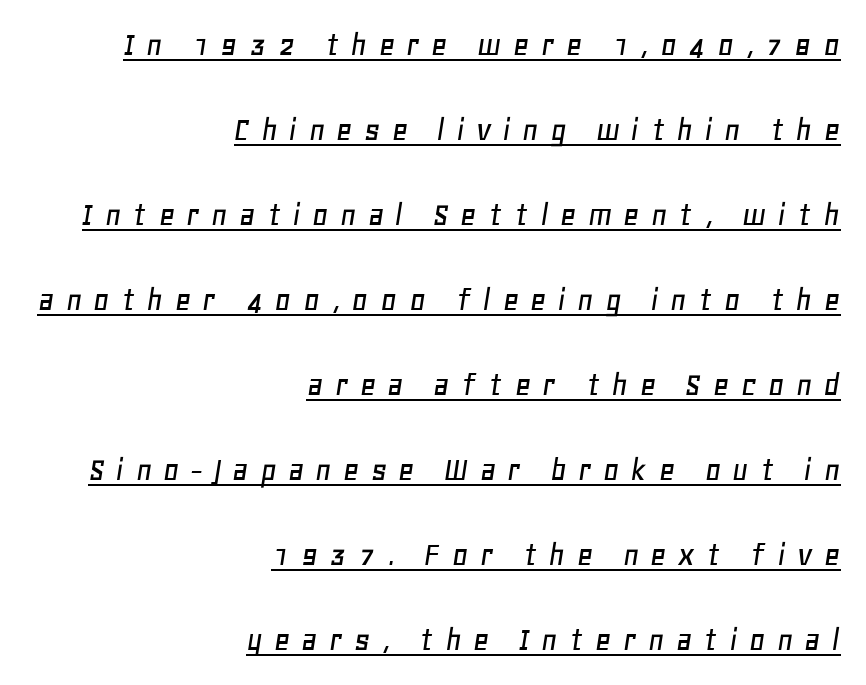
The image shows 35 px text type, italic (leaning right); set right-aligned, loose line spacing (2.43x), unusually wide letter spacing (+0.32 em), underlined; low stroke contrast and a large x-height.
